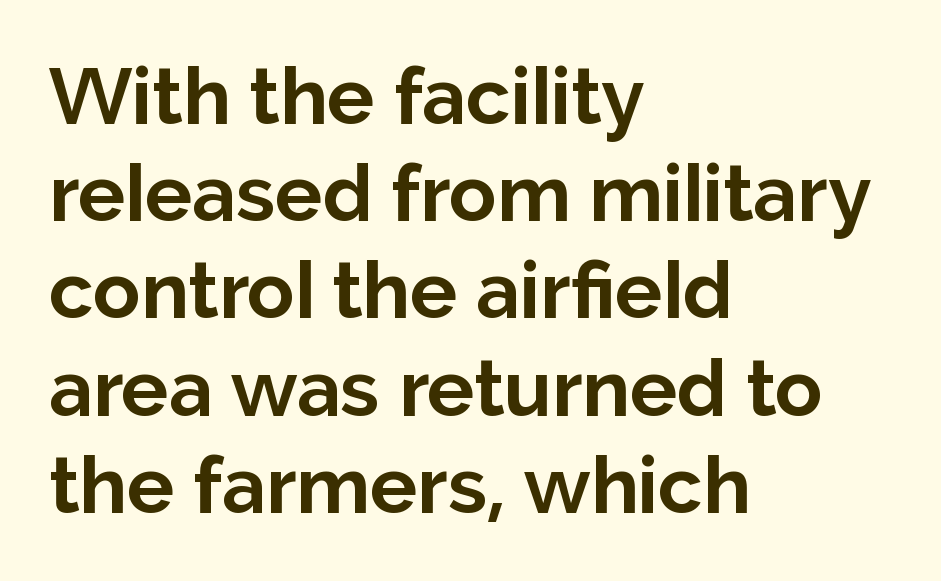
{"serif": "no", "italic": "no", "bold": "yes", "weight": "bold", "width": "normal", "stroke_contrast": "low", "x_height": "medium", "monospaced": "no", "underline": "no", "align": "left", "line_spacing_ratio": 1.23, "letter_spacing": "normal", "letter_spacing_em": 0.0, "glyph_px": 79}
